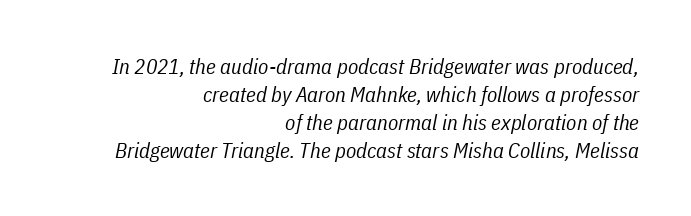
The image shows 21 px text type, italic (leaning right); set right-aligned, normal line spacing (1.33x), normal letter spacing, not underlined.
